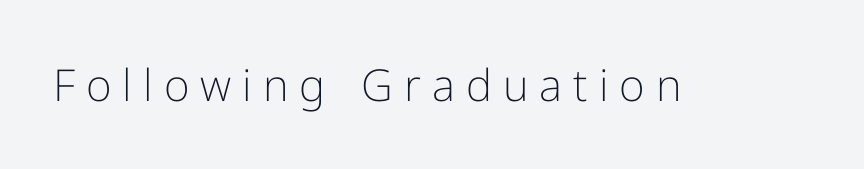
The image shows 44 px light sans-serif type, upright; set unusually wide letter spacing (+0.25 em), not underlined; low stroke contrast and a medium x-height.
